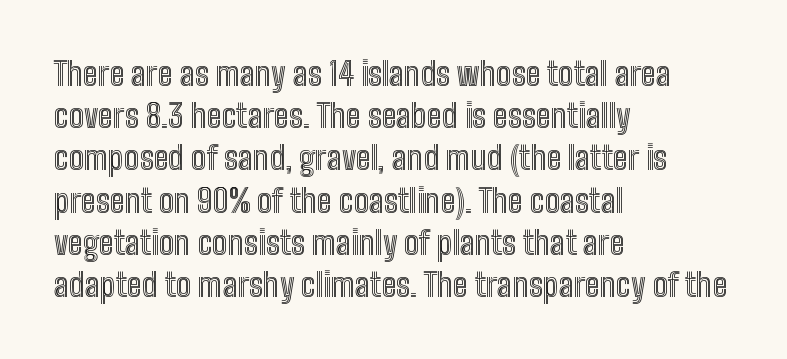
Clear beneath every line of the passage. Proportional: the letters do not fall into vertical columns. Baseline-to-baseline distance is the conventional proportion of letter height. Compared with a centered layout, this one pins lines to the left instead.
